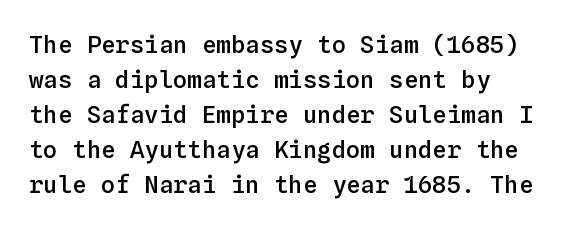
The image shows 24 px text type, upright; set normal line spacing (1.46x), normal letter spacing, not underlined.
